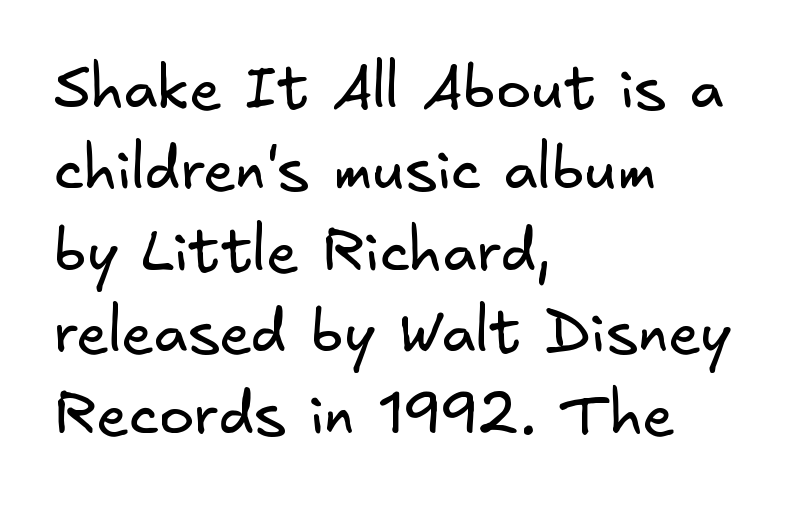
{"serif": "no", "bold": "no", "weight": "regular", "width": "normal", "stroke_contrast": "low", "x_height": "small", "underline": "no", "align": "left", "line_spacing": "normal", "line_spacing_ratio": 1.38, "letter_spacing": "normal", "letter_spacing_em": 0.0, "glyph_px": 59}
